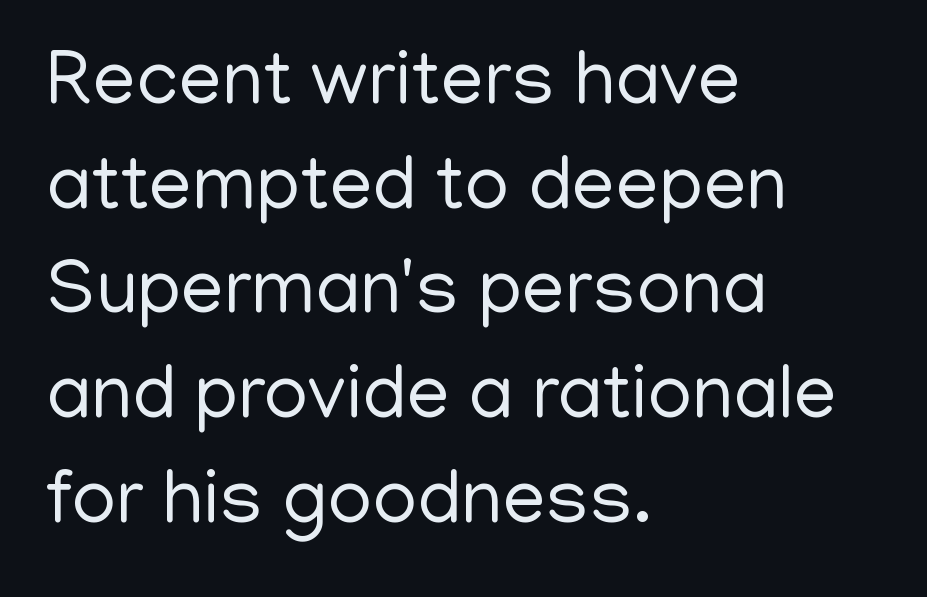
The image shows 77 px regular-weight sans-serif type, upright; set left-aligned, normal line spacing (1.36x), normal letter spacing, not underlined; low stroke contrast and a medium x-height.
